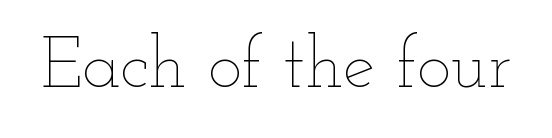
Proportional: the letters do not fall into vertical columns. The letters stand upright; this is a roman face. Look at the tracking — it's just the regular setting, nothing added. No extra ink here — the face is not bold. Beneath every word, the page is bare.
